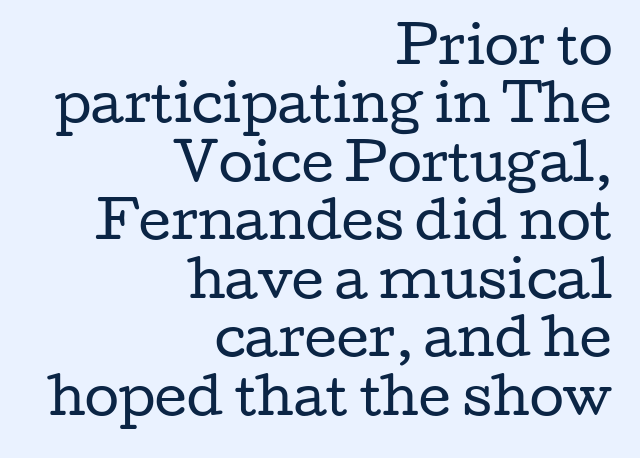
Q: Is the text bold? A: No.
Q: Is the text italic (slanted)? A: No, it is upright.
Q: Is the typeface a serif or a sans-serif typeface? A: Serif.
Q: Is the text underlined? A: No.
Q: How is the paragraph aligned? A: Right-aligned.
Q: Is the spacing between letters normal or unusually wide? A: Normal.
Q: Width (condensed, normal, or wide)? A: Wide.
Q: Stroke contrast? A: Low.
Q: x-height? A: Medium.
Q: Monospaced? A: No.
